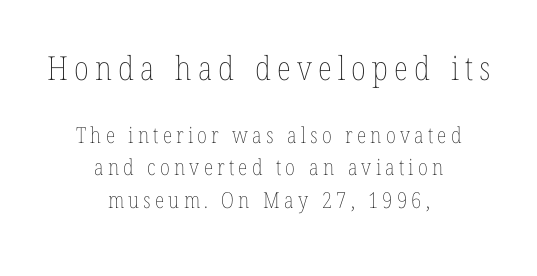
The image shows 33 px thin, condensed type, upright; set centered, normal line spacing (1.49x), not underlined; the first (top) block is 1.5x larger; low stroke contrast and a medium x-height.
